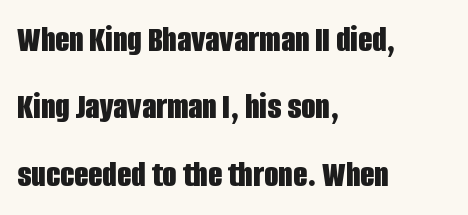
Q: Is the text bold? A: Yes.
Q: Is the text italic (slanted)? A: No, it is upright.
Q: Is the typeface a serif or a sans-serif typeface? A: Sans-serif.
Q: Is the text underlined? A: No.
Q: How is the paragraph aligned? A: Left-aligned.
Q: Is the spacing between letters normal or unusually wide? A: Normal.
Q: Width (condensed, normal, or wide)? A: Condensed.
Q: Stroke contrast? A: Low.
Q: x-height? A: Large.
Q: Monospaced? A: No.
